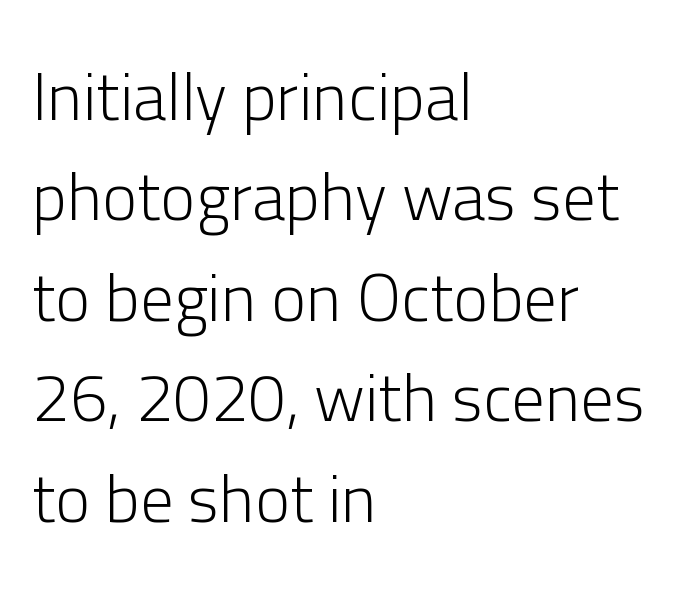
{"serif": "no", "italic": "no", "bold": "no", "weight": "light", "width": "normal", "stroke_contrast": "low", "x_height": "medium", "monospaced": "no", "underline": "no", "align": "left", "line_spacing": "normal", "line_spacing_ratio": 1.5, "letter_spacing": "normal", "letter_spacing_em": 0.0, "glyph_px": 67}
